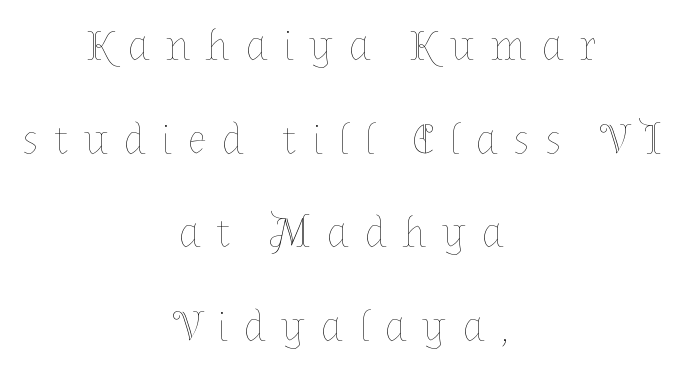
{"italic": "no", "bold": "no", "weight": "thin", "width": "normal", "stroke_contrast": "low", "x_height": "medium", "monospaced": "no", "underline": "no", "align": "center", "line_spacing": "loose", "line_spacing_ratio": 2.18, "letter_spacing": "wide", "letter_spacing_em": 0.36, "glyph_px": 43}
